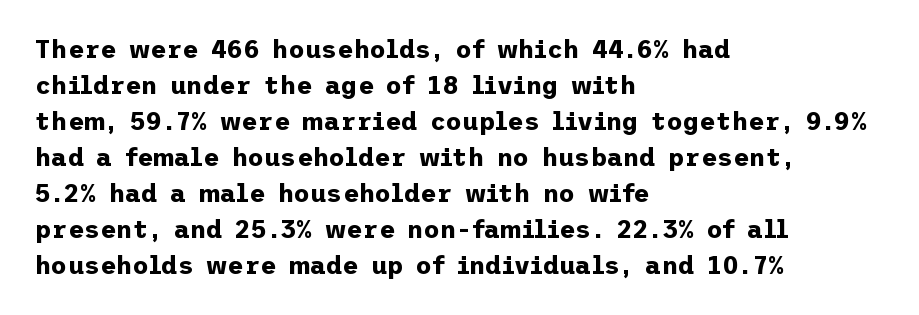
Nope, not italic — everything's standing straight. A normal amount of white space separates one row of letters from the next. Pretty heavy lettering here — definitely bold. Line starts are locked; line ends wander. Tracking here is standard; glyphs follow each other at the usual distance. Decoration check: the copy has no underline.
